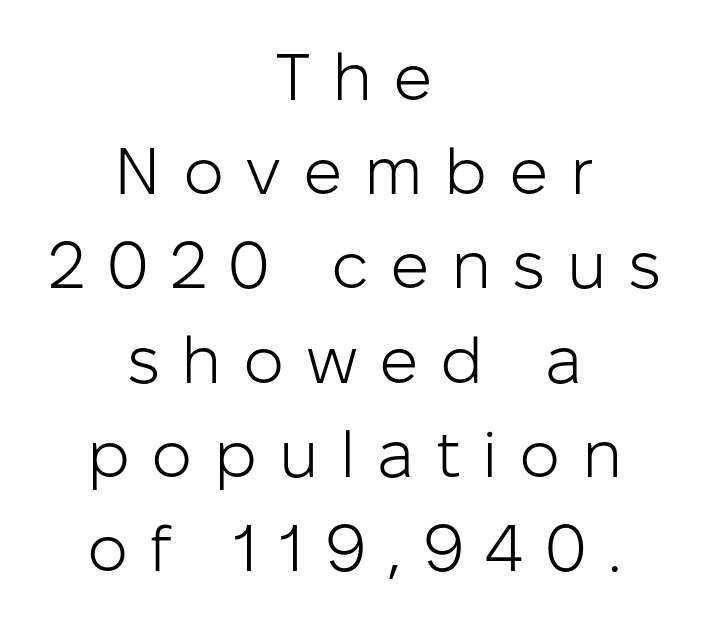
The face used here is proportionally spaced, like ordinary book or web type. Check the space under the baseline: it is left empty. Centered paragraph, ragged on both sides. Substantial extra tracking has been applied to these lines. Upright lettering throughout.
